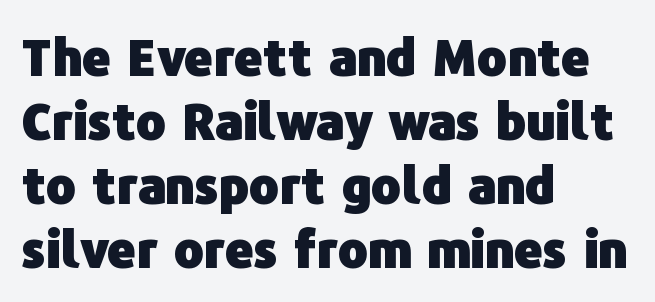
Q: Is the text bold? A: Yes.
Q: Is the text italic (slanted)? A: No, it is upright.
Q: Is the typeface a serif or a sans-serif typeface? A: Sans-serif.
Q: Is the text underlined? A: No.
Q: How is the paragraph aligned? A: Left-aligned.
Q: Is the spacing between letters normal or unusually wide? A: Normal.
Q: Is the spacing between lines tight, normal or loose? A: Normal.
Q: Width (condensed, normal, or wide)? A: Normal.
Q: Stroke contrast? A: Low.
Q: x-height? A: Medium.
Q: Monospaced? A: No.
